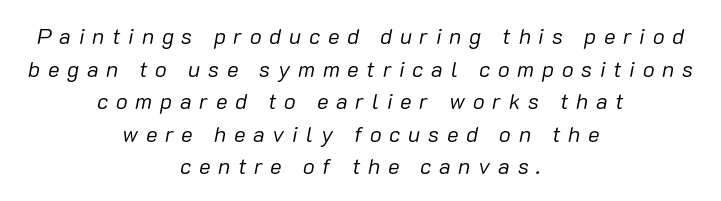
{"italic": "yes", "lean": "right", "slant_degrees": 10, "bold": "no", "underline": "no", "align": "center", "line_spacing": "normal", "line_spacing_ratio": 1.48, "letter_spacing": "wide", "letter_spacing_em": 0.35, "glyph_px": 22}
